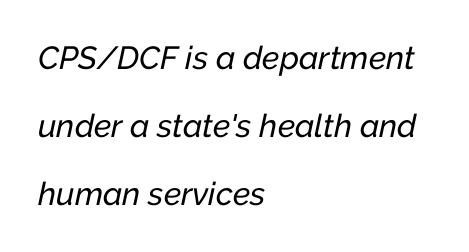
{"italic": "yes", "lean": "right", "slant_degrees": 12, "width": "normal", "stroke_contrast": "low", "x_height": "medium", "monospaced": "no", "underline": "no", "align": "left", "line_spacing": "loose", "line_spacing_ratio": 2.13, "letter_spacing": "normal", "letter_spacing_em": 0.0, "glyph_px": 32}
